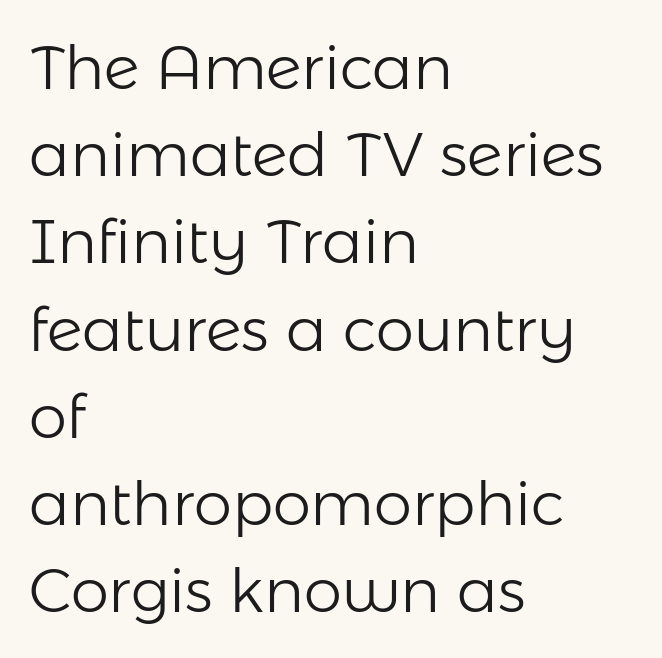
The image shows 61 px light sans-serif type, upright; set left-aligned, normal line spacing (1.43x), normal letter spacing, not underlined; low stroke contrast and a medium x-height.
